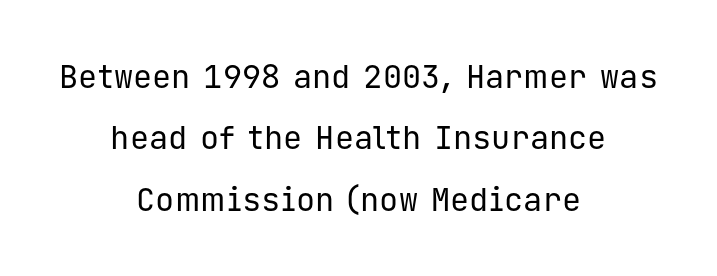
These lines were composed using upright roman letters. Serif or sans? Sans — the stroke terminals are bare. Interline gaps are noticeably wide in this sample. Beneath every word, the page is bare. The letters march in equal steps, a hallmark of fixed-pitch type.
